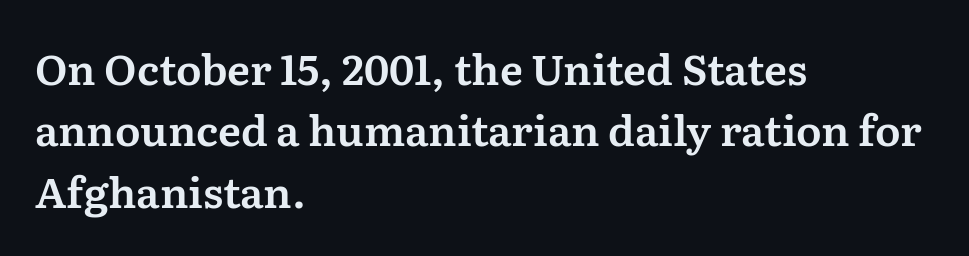
Q: Is the text italic (slanted)? A: No, it is upright.
Q: Is the typeface a serif or a sans-serif typeface? A: Serif.
Q: Is the text underlined? A: No.
Q: How is the paragraph aligned? A: Left-aligned.
Q: Is the spacing between letters normal or unusually wide? A: Normal.
Q: Is the spacing between lines tight, normal or loose? A: Normal.
Q: Width (condensed, normal, or wide)? A: Normal.
Q: Stroke contrast? A: Medium.
Q: x-height? A: Medium.
Q: Monospaced? A: No.
